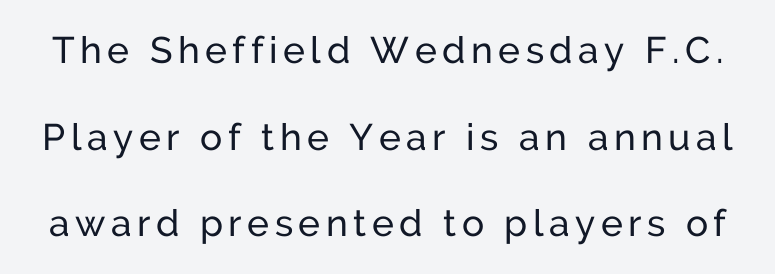
Q: Is the text italic (slanted)? A: No, it is upright.
Q: Is the typeface a serif or a sans-serif typeface? A: Sans-serif.
Q: Is the text underlined? A: No.
Q: Is the spacing between lines tight, normal or loose? A: Loose.
Q: Width (condensed, normal, or wide)? A: Normal.
Q: Stroke contrast? A: Low.
Q: x-height? A: Medium.
Q: Monospaced? A: No.
